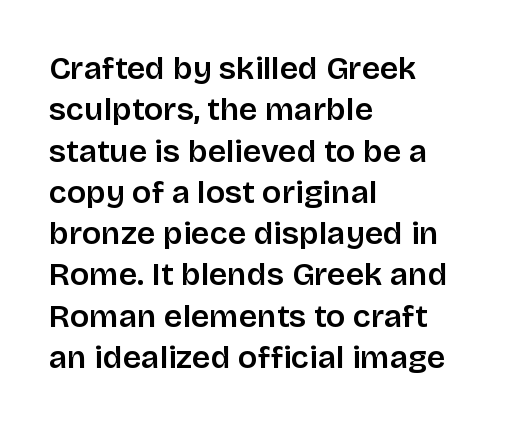
{"serif": "no", "italic": "no", "width": "normal", "stroke_contrast": "low", "x_height": "large", "monospaced": "no", "underline": "no", "align": "left", "line_spacing": "normal", "line_spacing_ratio": 1.29, "letter_spacing": "normal", "letter_spacing_em": 0.0, "glyph_px": 32}
